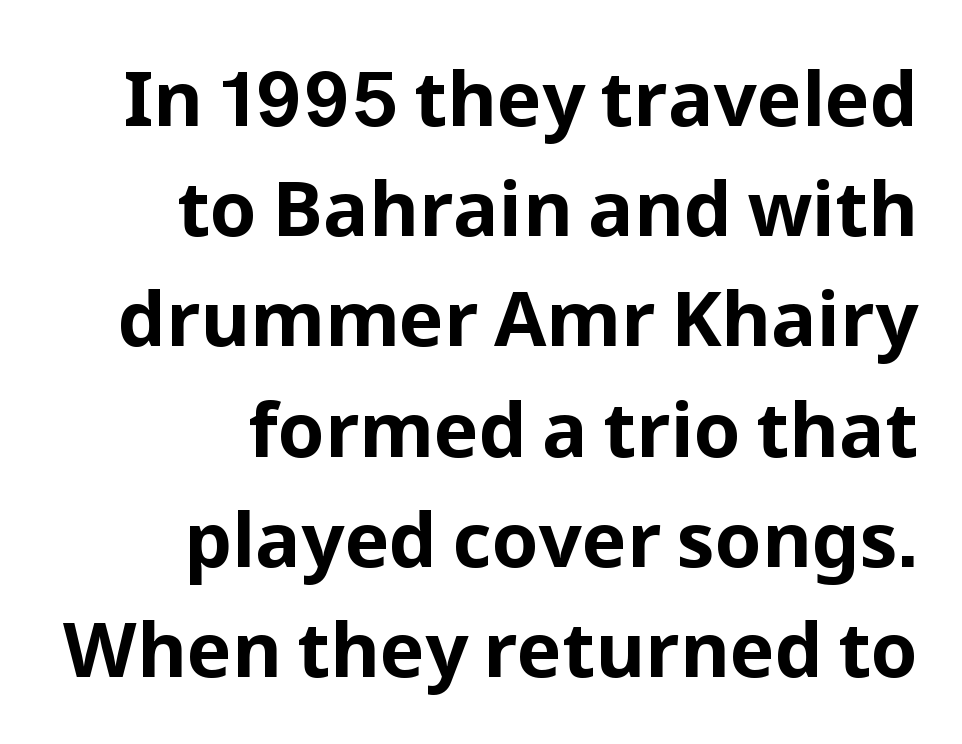
The image shows 76 px bold sans-serif type, upright; set right-aligned, normal line spacing (1.45x), normal letter spacing, not underlined; low stroke contrast and a medium x-height.
